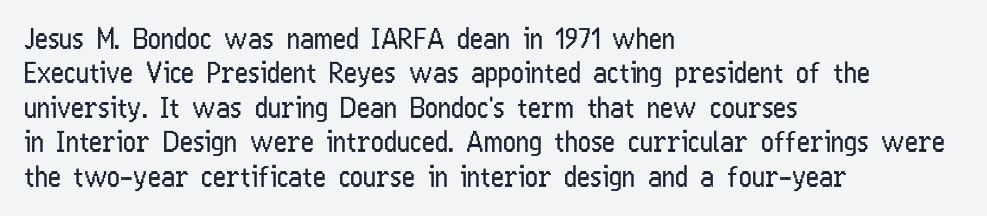
Horizontally, the lines are justified to the leading edge only. Underlining? Definitely not there. Is this a sans? Yes — the strokes have no serifs. Is this a fixed-width face? No — the glyphs have proportional, varying widths. Designer's note — italics off, roman on.
